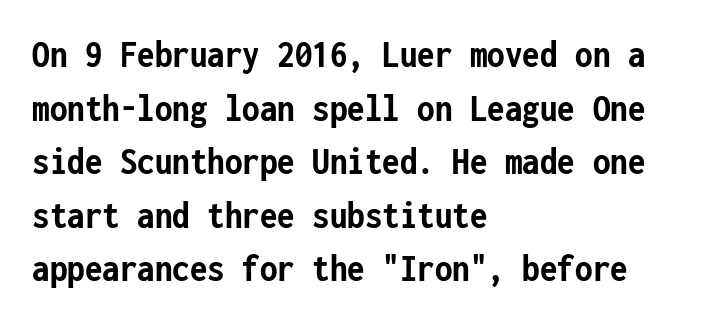
The image shows 40 px semibold, condensed sans-serif type, upright, monospaced; set left-aligned, normal line spacing (1.34x), normal letter spacing, not underlined; low stroke contrast and a medium x-height.
